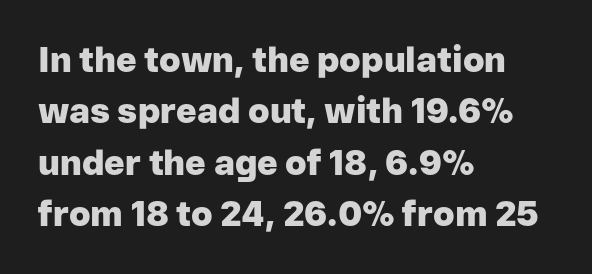
The image shows 35 px heavy sans-serif type, upright; set left-aligned, normal line spacing (1.47x), normal letter spacing, not underlined; low stroke contrast and a medium x-height.
